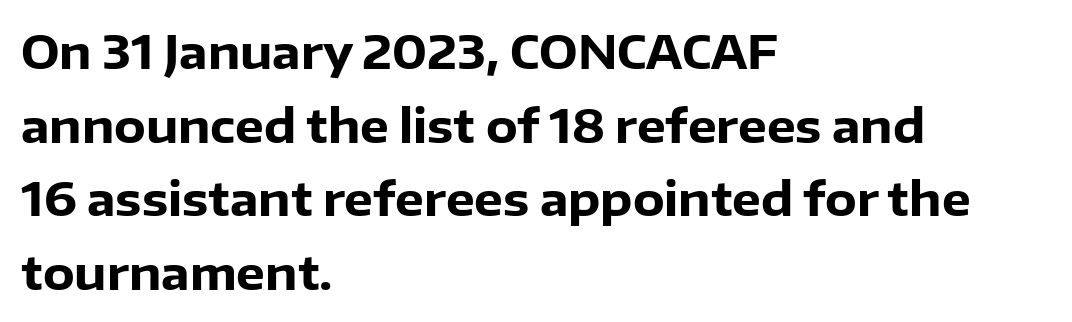
{"serif": "no", "italic": "no", "bold": "yes", "weight": "heavy", "width": "normal", "stroke_contrast": "low", "x_height": "medium", "monospaced": "no", "underline": "no", "align": "left", "line_spacing": "normal", "line_spacing_ratio": 1.6, "letter_spacing": "normal", "letter_spacing_em": 0.0, "glyph_px": 46}
